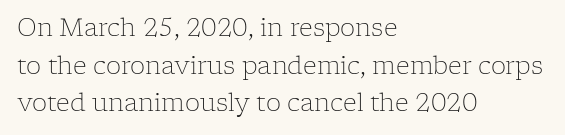
The image shows 24 px text type, upright; set left-aligned, normal line spacing (1.57x), normal letter spacing, not underlined.
